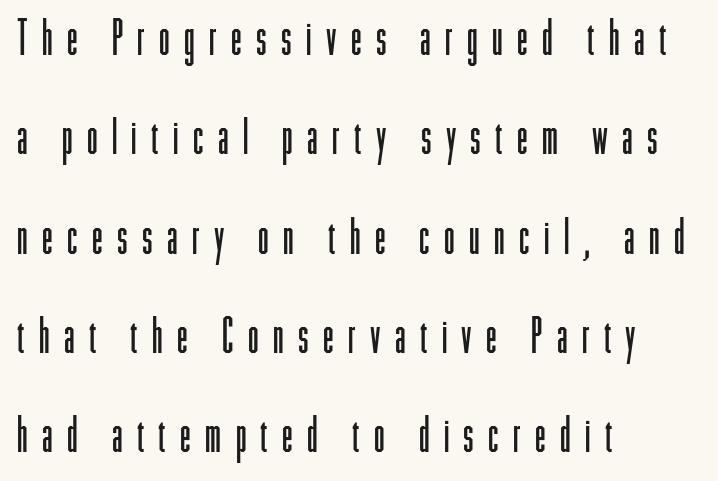
If you measured baseline to baseline, you'd find a long distance. The rendering anchors every line to the left-hand side. Does extra space separate the letters? Yes, quite a lot of it. Note the varied advance widths — an 'i' is clearly narrower than an 'm'.
